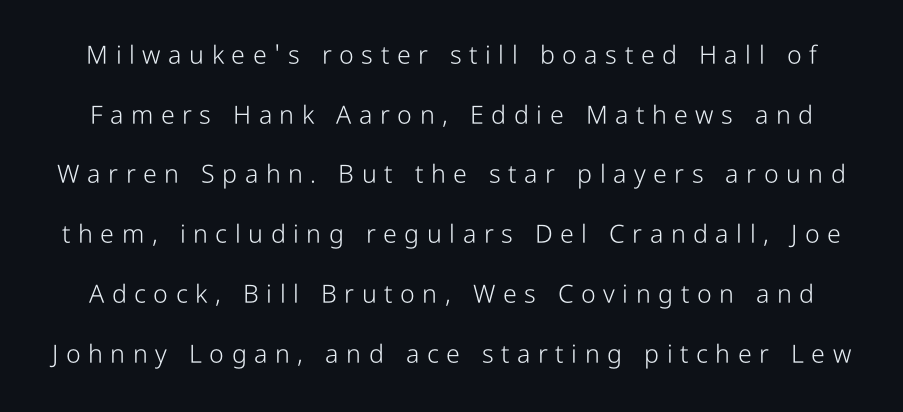
The image shows 25 px text type, upright; set loose line spacing (2.39x), unusually wide letter spacing (+0.3 em), not underlined.
